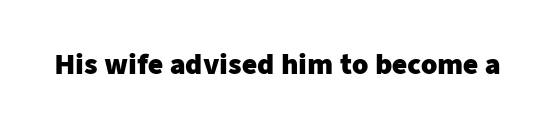
Only glyphs here, with clear space below each row. Rendered with straight, roman letterforms. The glyphs have the mass of a bold cut. Observe the ordinary spacing: letters are neighbours, not strangers.
